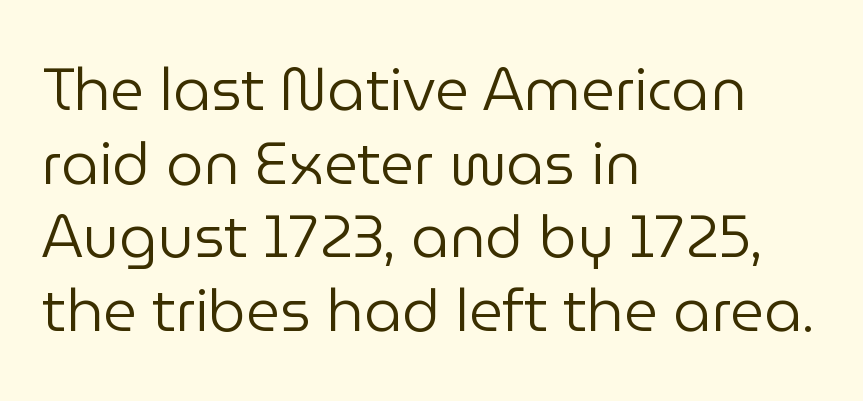
Words float on clear page, feet unadorned. The characters display no serif detailing; their extremities are plain. These lines are rendered in a variable-pitch font. Weight: regular or lighter. Ascenders rise straight up at ninety degrees. The type is set solid horizontally, with unmodified tracking.
